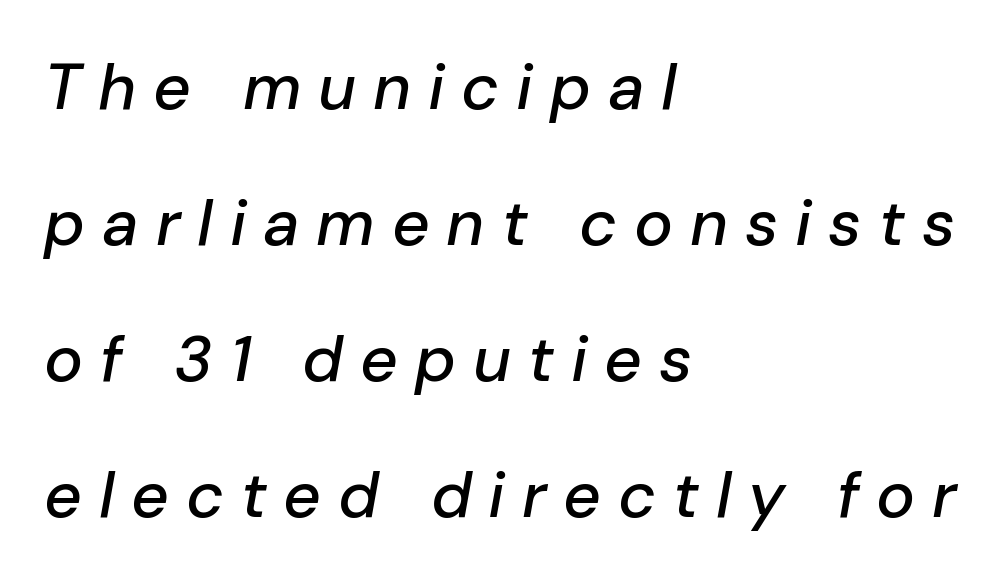
The ragged edge is on the right, which tells us the setting is flush left. Characters are canted at an angle relative to the baseline's perpendicular. Compared with typical paragraphs, the rows here are farther apart. Character widths vary here, with narrow letters taking less room than wide ones. A clean baseline with only descenders dipping below it. Spacing between characters has been opened up far beyond the box default.
